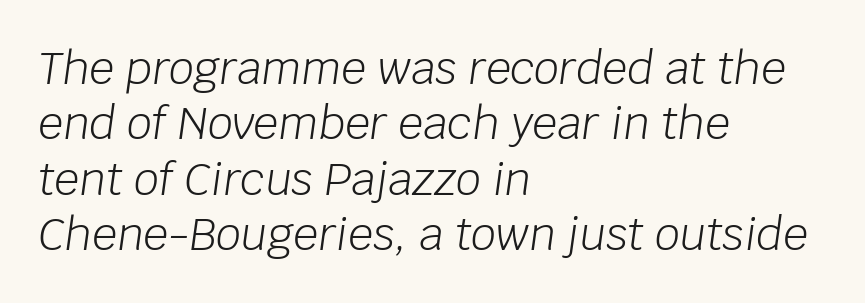
The image shows 44 px light type, italic (leaning right); set left-aligned, normal line spacing (1.26x), normal letter spacing, not underlined; low stroke contrast and a large x-height.
